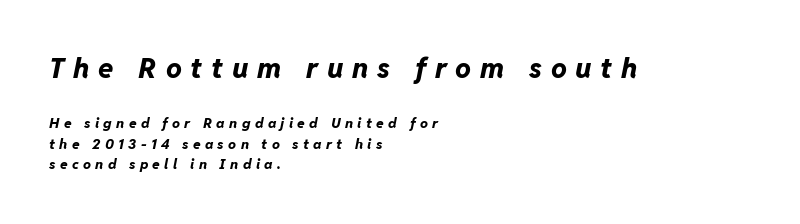
The image shows 28 px bold type, italic (leaning right); set left-aligned, normal line spacing (1.48x), unusually wide letter spacing (+0.31 em), not underlined; the first (top) block is 2.0x larger; low stroke contrast and a medium x-height.
